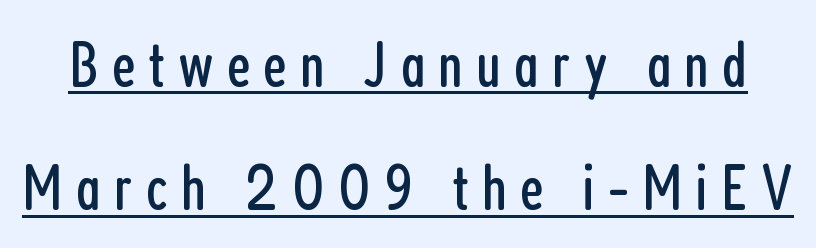
The image shows 65 px regular-weight, condensed sans-serif type, upright; set loose line spacing (1.9x), unusually wide letter spacing (+0.2 em), underlined; low stroke contrast and a medium x-height.
